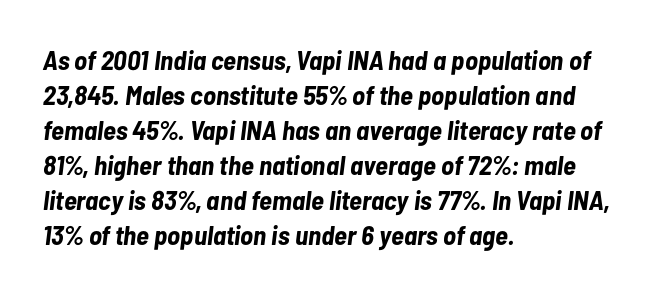
Q: Is the text bold? A: Yes.
Q: Is the text italic (slanted)? A: Yes, it leans right by about 7 degrees.
Q: Is the text underlined? A: No.
Q: How is the paragraph aligned? A: Left-aligned.
Q: Is the spacing between letters normal or unusually wide? A: Normal.
Q: Is the spacing between lines tight, normal or loose? A: Normal.
